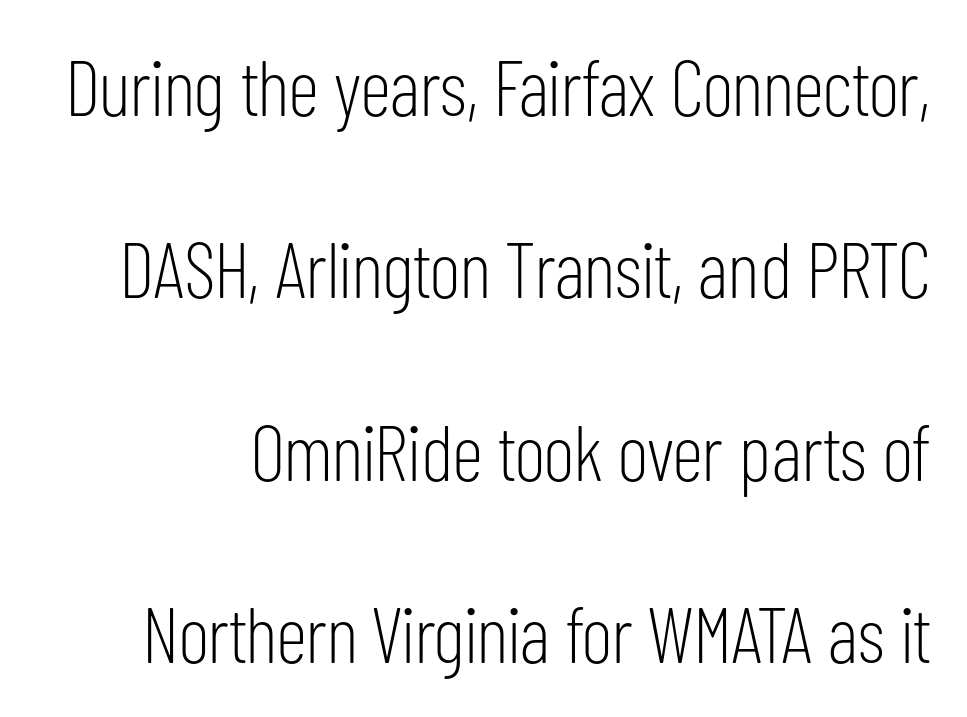
{"serif": "no", "italic": "no", "bold": "no", "weight": "light", "width": "condensed", "stroke_contrast": "low", "x_height": "medium", "monospaced": "no", "underline": "no", "line_spacing": "loose", "line_spacing_ratio": 2.31, "letter_spacing": "normal", "letter_spacing_em": 0.0, "glyph_px": 79}
